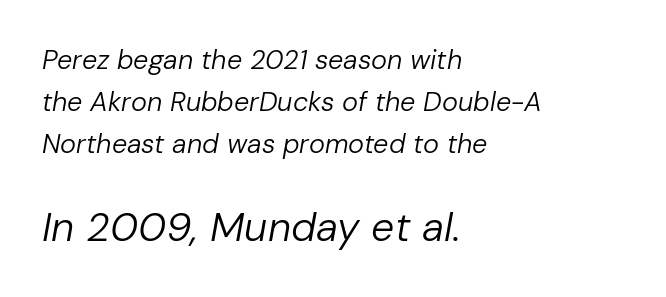
The image shows 41 px regular-weight type, italic (leaning right); set left-aligned, normal line spacing (1.55x), normal letter spacing, not underlined; the second (bottom) block is 1.52x larger; low stroke contrast and a medium x-height.
